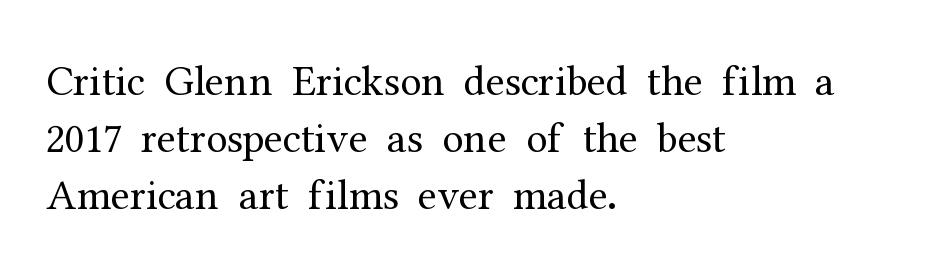
Q: Is the text bold? A: No.
Q: Is the text italic (slanted)? A: No, it is upright.
Q: Is the typeface a serif or a sans-serif typeface? A: Serif.
Q: Is the text underlined? A: No.
Q: How is the paragraph aligned? A: Left-aligned.
Q: Is the spacing between letters normal or unusually wide? A: Normal.
Q: Is the spacing between lines tight, normal or loose? A: Normal.
Q: Width (condensed, normal, or wide)? A: Normal.
Q: Stroke contrast? A: Medium.
Q: x-height? A: Medium.
Q: Monospaced? A: No.
